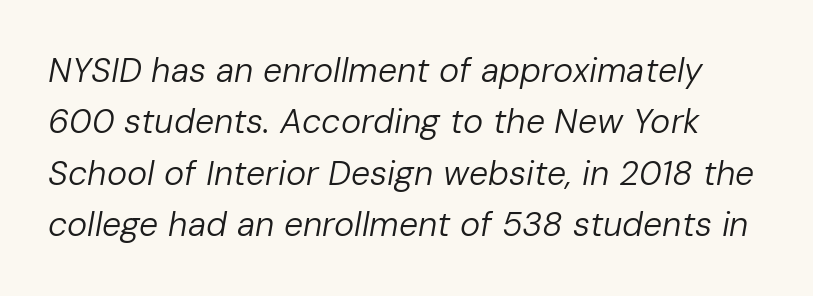
Rows of type keep a routine distance in the vertical direction. Students, note that the glyphs here touch the page at normal intervals. The font is comparable to plain body text, perhaps lighter. The whole block is typeset with a tilt.
